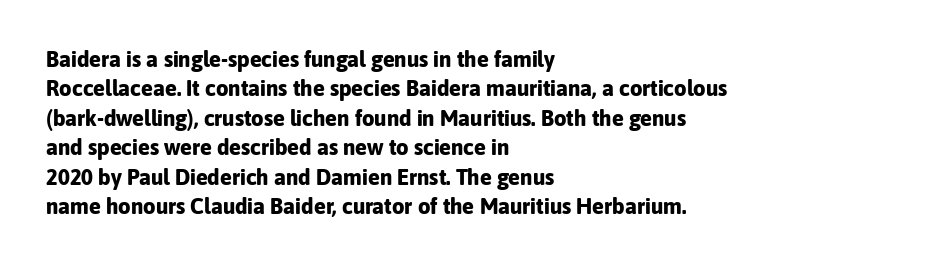
Q: Is the text bold? A: Yes.
Q: Is the text italic (slanted)? A: No, it is upright.
Q: Is the text underlined? A: No.
Q: How is the paragraph aligned? A: Left-aligned.
Q: Is the spacing between letters normal or unusually wide? A: Normal.
Q: Is the spacing between lines tight, normal or loose? A: Normal.
